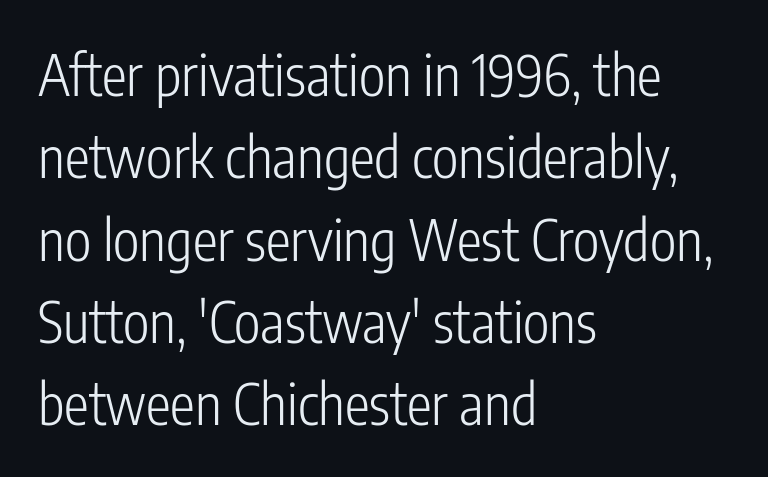
{"serif": "no", "italic": "no", "bold": "no", "weight": "light", "width": "condensed", "stroke_contrast": "low", "x_height": "medium", "monospaced": "no", "underline": "no", "align": "left", "line_spacing": "normal", "line_spacing_ratio": 1.47, "letter_spacing": "normal", "letter_spacing_em": 0.0, "glyph_px": 56}
